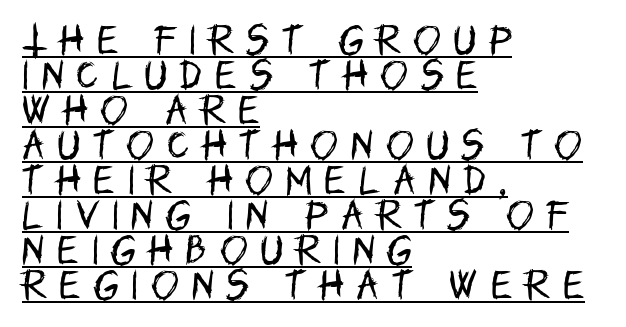
The image shows 33 px regular-weight, condensed sans-serif type, upright; set left-aligned, tight line spacing (1.06x), unusually wide letter spacing (+0.39 em), underlined; low stroke contrast and a large x-height.
